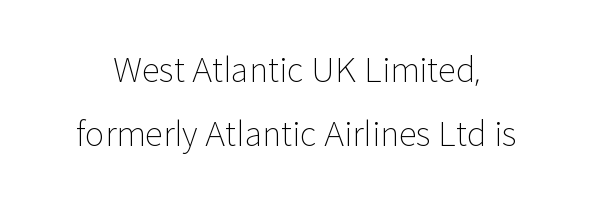
Anything drawn beneath the words? Only blank space. The axis of the letterforms is exactly vertical. To sum up the face: it is a sans, with no serifs. Honestly, the letter spacing is just normal — you wouldn't notice it. Weight class: somewhere from thin through regular.
